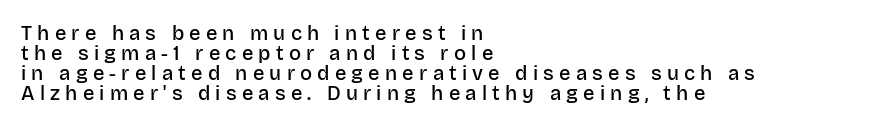
The image shows 20 px text type, upright; set left-aligned, tight line spacing (1.0x), unusually wide letter spacing (+0.26 em), not underlined.
